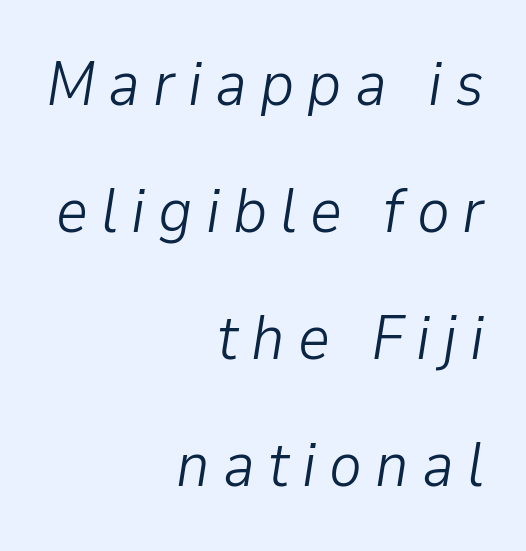
The image shows 62 px light type, italic (leaning right); set right-aligned, loose line spacing (2.05x), unusually wide letter spacing (+0.21 em), not underlined; low stroke contrast and a medium x-height.
